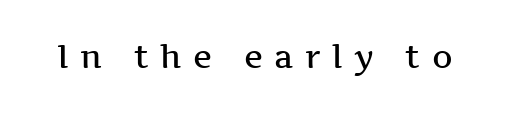
What weight is shown? A semibold, between regular and bold. The letters carry serifs — small finishing strokes at the ends of their stems. You could not count columns in this text — the font is proportionally spaced. Every stem runs plumb, perpendicular to the baseline. Decoration check: the copy has no underline. This rendering widens character spacing well past its baseline value.
